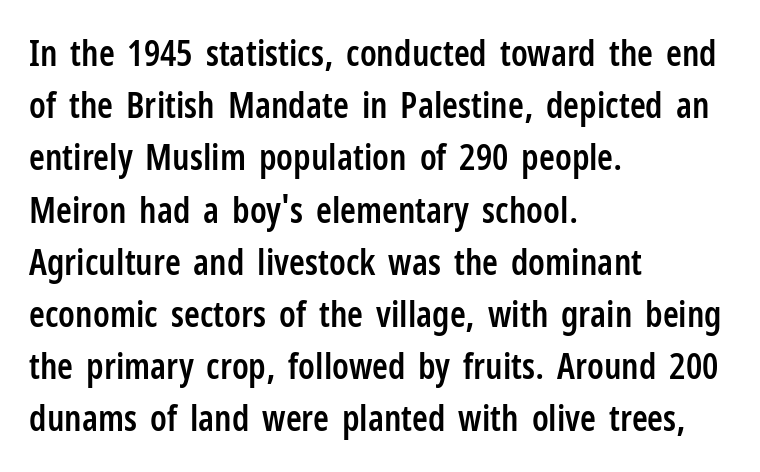
{"serif": "no", "italic": "no", "bold": "semi", "weight": "semibold", "width": "condensed", "stroke_contrast": "low", "x_height": "medium", "monospaced": "no", "underline": "no", "align": "left", "line_spacing": "normal", "line_spacing_ratio": 1.45, "letter_spacing": "normal", "letter_spacing_em": 0.0, "glyph_px": 36}
